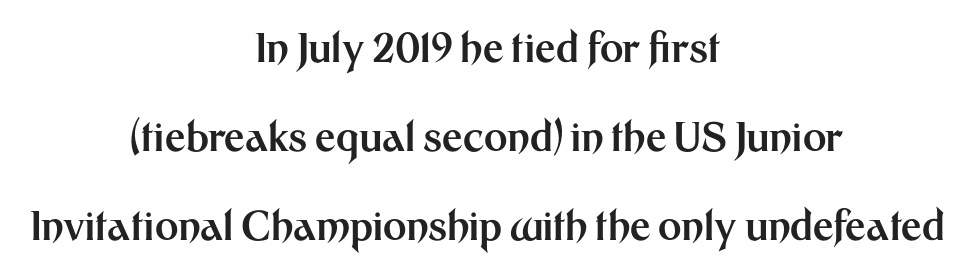
Q: Is the text bold? A: Yes.
Q: Is the text italic (slanted)? A: No, it is upright.
Q: Is the typeface a serif or a sans-serif typeface? A: Sans-serif.
Q: Is the text underlined? A: No.
Q: How is the paragraph aligned? A: Centered.
Q: Is the spacing between letters normal or unusually wide? A: Normal.
Q: Is the spacing between lines tight, normal or loose? A: Loose.
Q: Width (condensed, normal, or wide)? A: Normal.
Q: Stroke contrast? A: Medium.
Q: x-height? A: Medium.
Q: Monospaced? A: No.
